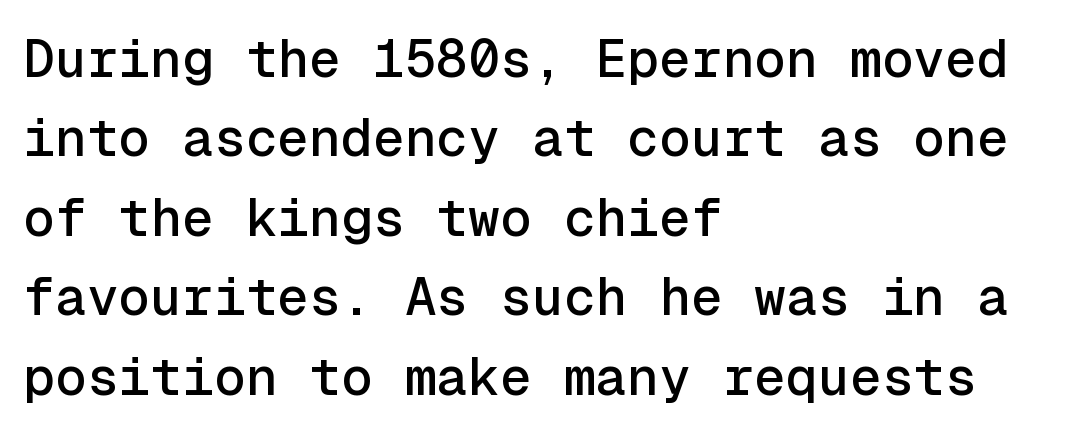
{"serif": "no", "italic": "no", "width": "normal", "x_height": "medium", "monospaced": "yes", "underline": "no", "align": "left", "line_spacing": "normal", "line_spacing_ratio": 1.5, "letter_spacing": "normal", "letter_spacing_em": 0.0, "glyph_px": 53}
